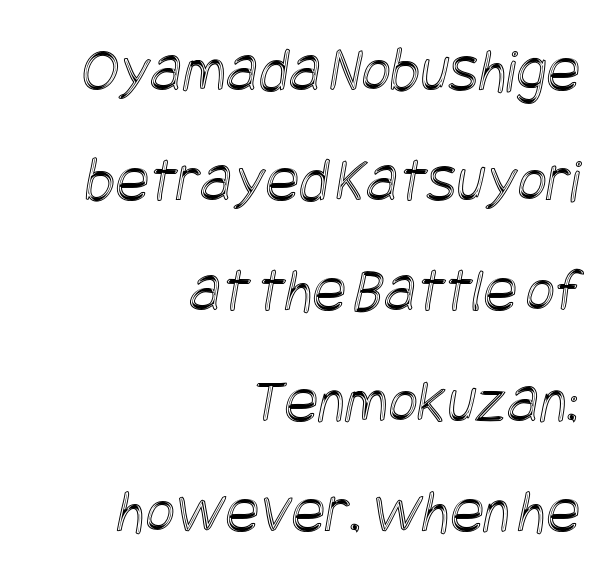
Words appear dense and cohesive because spacing is normal. The lines are quadded right. Words float on clear page, feet unadorned.
